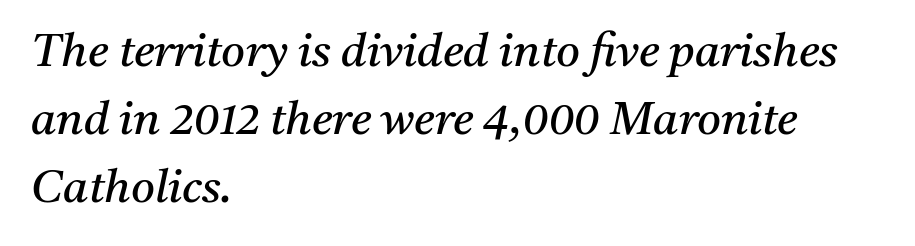
Q: Is the text bold? A: No.
Q: Is the text italic (slanted)? A: Yes, it leans right by about 11 degrees.
Q: Is the typeface a serif or a sans-serif typeface? A: Serif.
Q: Is the text underlined? A: No.
Q: How is the paragraph aligned? A: Left-aligned.
Q: Is the spacing between letters normal or unusually wide? A: Normal.
Q: Is the spacing between lines tight, normal or loose? A: Normal.
Q: Width (condensed, normal, or wide)? A: Normal.
Q: Stroke contrast? A: Medium.
Q: x-height? A: Medium.
Q: Monospaced? A: No.
